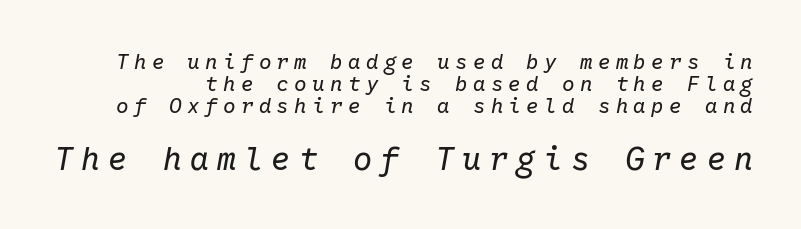
{"italic": "yes", "lean": "right", "slant_degrees": 10, "bold": "no", "weight": "regular", "width": "normal", "stroke_contrast": "low", "x_height": "medium", "monospaced": "yes", "underline": "no", "line_spacing": "tight", "line_spacing_ratio": 1.04, "letter_spacing": "wide", "letter_spacing_em": 0.25, "larger_block": "second", "size_ratio": 1.52, "glyph_px": 32}
